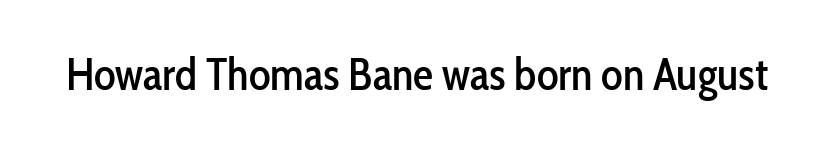
Q: Is the text italic (slanted)? A: No, it is upright.
Q: Is the typeface a serif or a sans-serif typeface? A: Sans-serif.
Q: Is the text underlined? A: No.
Q: Is the spacing between letters normal or unusually wide? A: Normal.
Q: Width (condensed, normal, or wide)? A: Condensed.
Q: Stroke contrast? A: Low.
Q: x-height? A: Medium.
Q: Monospaced? A: No.
